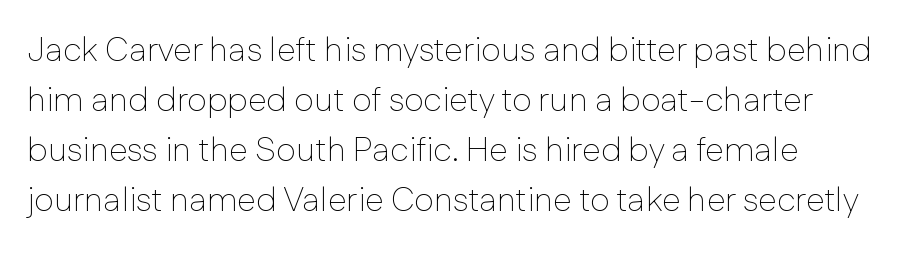
Q: Is the text bold? A: No.
Q: Is the text italic (slanted)? A: No, it is upright.
Q: Is the typeface a serif or a sans-serif typeface? A: Sans-serif.
Q: Is the text underlined? A: No.
Q: How is the paragraph aligned? A: Left-aligned.
Q: Is the spacing between letters normal or unusually wide? A: Normal.
Q: Is the spacing between lines tight, normal or loose? A: Normal.
Q: Width (condensed, normal, or wide)? A: Normal.
Q: Stroke contrast? A: Low.
Q: x-height? A: Medium.
Q: Monospaced? A: No.
